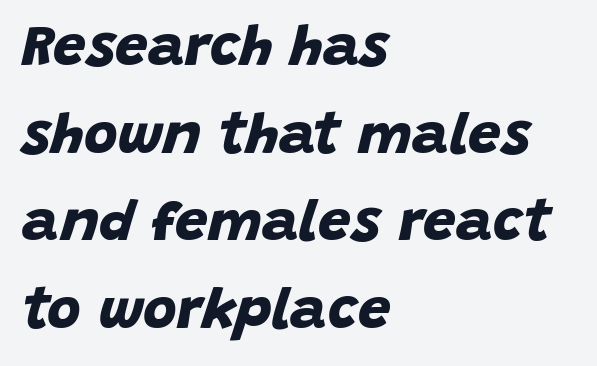
Q: Is the text bold? A: Yes.
Q: Is the typeface a serif or a sans-serif typeface? A: Sans-serif.
Q: Is the text underlined? A: No.
Q: How is the paragraph aligned? A: Left-aligned.
Q: Is the spacing between letters normal or unusually wide? A: Normal.
Q: Is the spacing between lines tight, normal or loose? A: Normal.
Q: Width (condensed, normal, or wide)? A: Normal.
Q: Stroke contrast? A: Low.
Q: x-height? A: Large.
Q: Monospaced? A: No.
